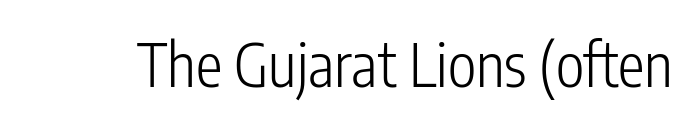
No chunkiness to these letters — they're not bold. Think of a printed novel: that variable character pitch is what you see here. Style check: upright. The letterforms sit shoulder to shoulder at normal distance. Examine the stroke ends and you'll find no serifs.
